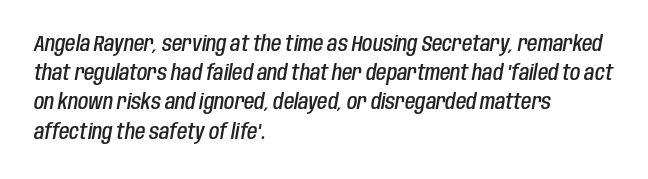
{"italic": "yes", "lean": "right", "slant_degrees": 10, "bold": "semi", "underline": "no", "align": "left", "line_spacing": "normal", "line_spacing_ratio": 1.39, "letter_spacing": "normal", "letter_spacing_em": 0.0, "glyph_px": 21}
